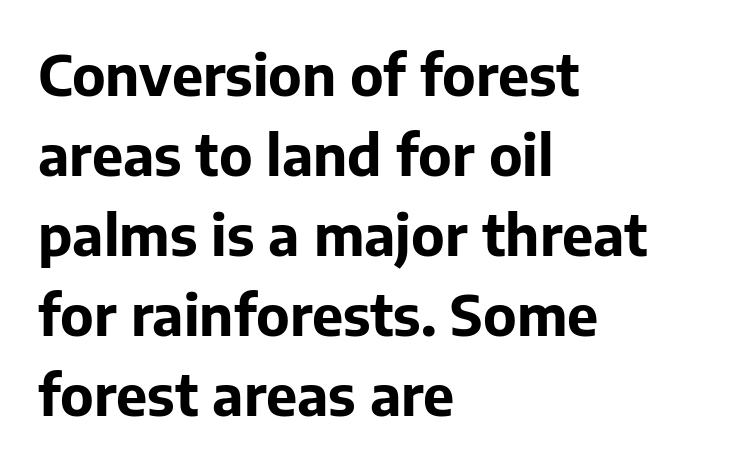
The typesetter chose a ragged-right arrangement here. Rule under the text: the space is simply empty. Serifs: no, the terminals of the letterforms are clean. Is there much room between lines? A standard amount, neither cramped nor airy.
